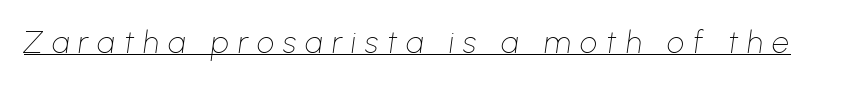
{"italic": "yes", "lean": "right", "slant_degrees": 8, "bold": "no", "weight": "thin", "width": "normal", "stroke_contrast": "low", "x_height": "medium", "monospaced": "no", "underline": "yes", "letter_spacing": "wide", "letter_spacing_em": 0.31, "glyph_px": 30}
